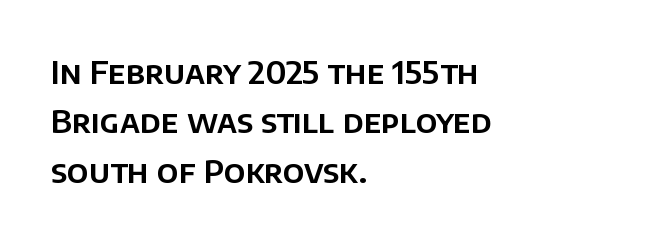
Q: Is the text italic (slanted)? A: No, it is upright.
Q: Is the typeface a serif or a sans-serif typeface? A: Sans-serif.
Q: Is the text underlined? A: No.
Q: How is the paragraph aligned? A: Left-aligned.
Q: Is the spacing between letters normal or unusually wide? A: Normal.
Q: Is the spacing between lines tight, normal or loose? A: Normal.
Q: Width (condensed, normal, or wide)? A: Normal.
Q: Stroke contrast? A: Low.
Q: x-height? A: Large.
Q: Monospaced? A: No.
